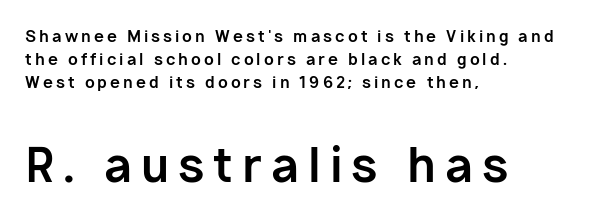
The line-height multiplier appears to be the usual default. This sample is left-justified, so line endings fall wherever the words run out. The letters stand upright; this is a roman face. A typesetter would call this proportional, since set widths differ per character.
